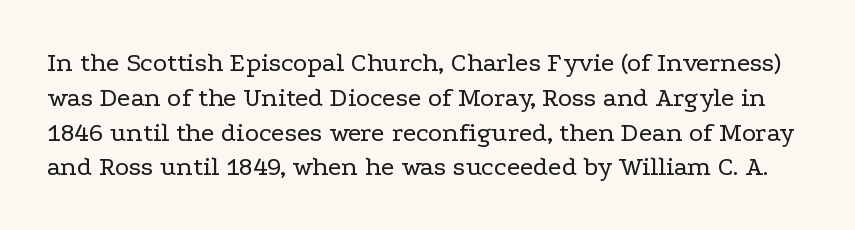
{"italic": "no", "bold": "no", "underline": "no", "line_spacing": "normal", "line_spacing_ratio": 1.29, "letter_spacing": "normal", "letter_spacing_em": 0.0, "glyph_px": 27}
